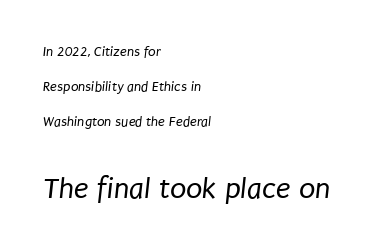
Look at the glyph heights: the lower group is clearly the bigger setting. The passage shown is typeset with a sans-serif family. If you drew a ruler down the left edge, every line would touch it. Varying glyph widths throughout — classic text-font behaviour. Successive baselines arrive slowly, with a big drop between each.
